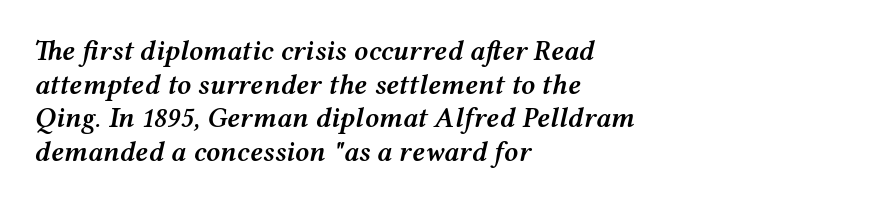
Compared with ordinary roman type, these characters are visibly tilted. Bare-footed words on every line. These lines are rendered in a variable-pitch font. Notice the strokes are somewhat thickened but not fully heavy: this is a semibold.
